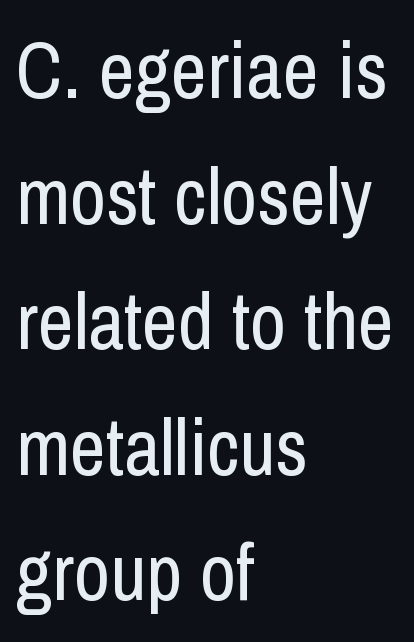
Layout note: lines flush left. Italic: no, the glyphs are upright roman. In terms of leading, this rendering sits right in the middle. Observe the ordinary spacing: letters are neighbours, not strangers. Counters stay open thanks to moderate or lighter strokes. The rendering uses natural spacing where letterforms have individual widths.
